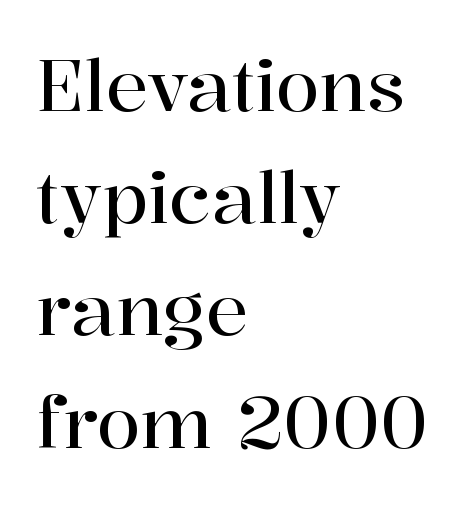
The image shows 71 px serif type, upright; set left-aligned, normal line spacing (1.58x), normal letter spacing, not underlined; high stroke contrast and a medium x-height.
